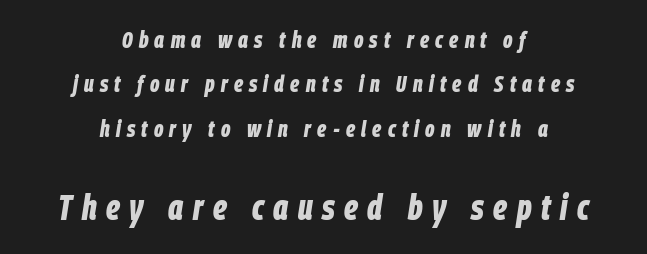
Q: Is the text bold? A: Yes.
Q: Is the text italic (slanted)? A: Yes, it leans right by about 9 degrees.
Q: Is the text underlined? A: No.
Q: How is the paragraph aligned? A: Centered.
Q: Is the spacing between letters normal or unusually wide? A: Unusually wide.
Q: Is the spacing between lines tight, normal or loose? A: Loose.
Q: Which block of text is set in a larger size, the first (top) or the second (bottom)? A: The second (bottom) one.
Q: Width (condensed, normal, or wide)? A: Condensed.
Q: Stroke contrast? A: Low.
Q: x-height? A: Large.
Q: Monospaced? A: No.
